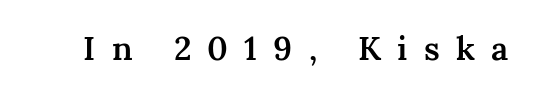
The image shows 33 px semibold serif type, upright; set unusually wide letter spacing (+0.49 em), not underlined; medium stroke contrast and a medium x-height.
